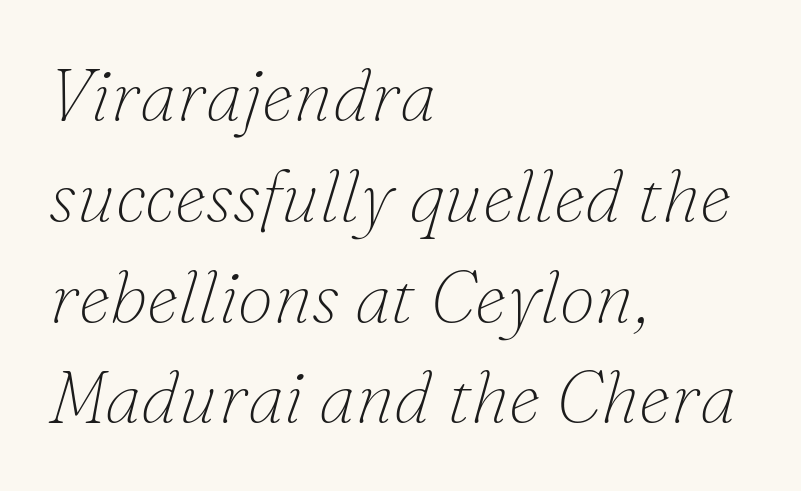
{"serif": "yes", "italic": "yes", "lean": "right", "slant_degrees": 16, "bold": "no", "weight": "thin", "width": "normal", "stroke_contrast": "low", "x_height": "small", "monospaced": "no", "underline": "no", "align": "left", "line_spacing": "normal", "line_spacing_ratio": 1.4, "letter_spacing": "normal", "letter_spacing_em": 0.0, "glyph_px": 72}
